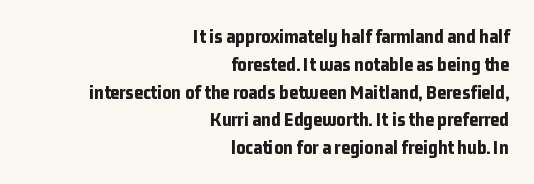
Posture: straight, roman, zero tilt. The glyphs are unaccompanied by any horizontal stroke below them. Nothing unusual about the tracking: characters are spaced as the font intends. The setting favours the right margin, as signatures and pull-quotes sometimes do. Evenly set lines give the paragraph a standard silhouette. The characters look thick and weighty, a clear bold.
